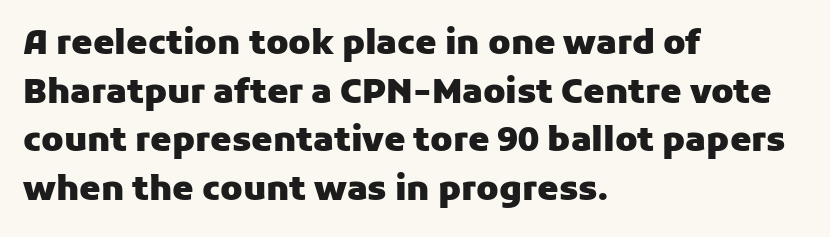
The image shows 34 px heavy sans-serif type, upright; set left-aligned, normal line spacing (1.43x), normal letter spacing, not underlined; low stroke contrast and a medium x-height.
